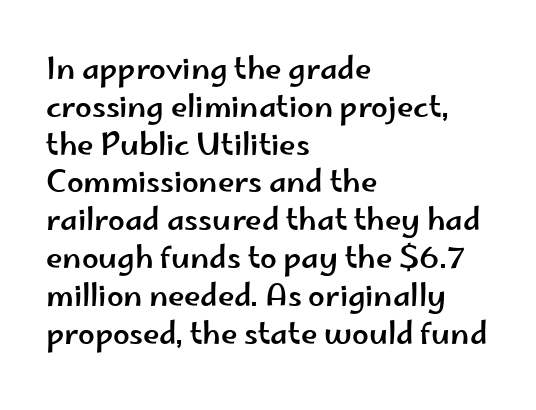
{"serif": "no", "italic": "no", "width": "wide", "stroke_contrast": "low", "x_height": "small", "monospaced": "no", "underline": "no", "align": "left", "line_spacing": "normal", "line_spacing_ratio": 1.26, "letter_spacing": "normal", "letter_spacing_em": 0.0, "glyph_px": 30}
